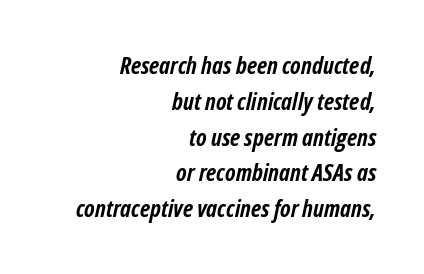
Line endings align vertically; line beginnings do not. Evenly set lines give the paragraph a standard silhouette. These words are printed bold, with thick strokes throughout. Compared with typical body copy, the letter spacing here is the same.
